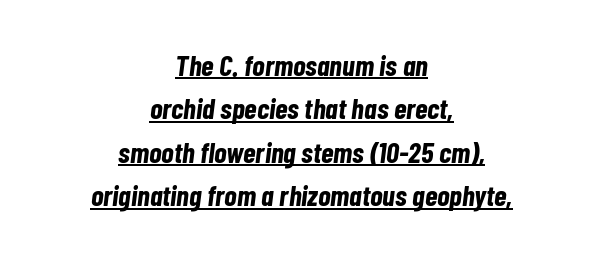
Visually the block forms a symmetrical silhouette, jagged on both flanks. Underlined type. You'd pick this weight for a headline — it's a proper bold. Leading: standard.
